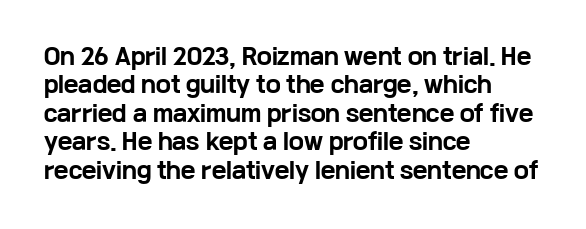
Q: Is the text bold? A: Yes.
Q: Is the text italic (slanted)? A: No, it is upright.
Q: Is the text underlined? A: No.
Q: How is the paragraph aligned? A: Left-aligned.
Q: Is the spacing between letters normal or unusually wide? A: Normal.
Q: Is the spacing between lines tight, normal or loose? A: Normal.
